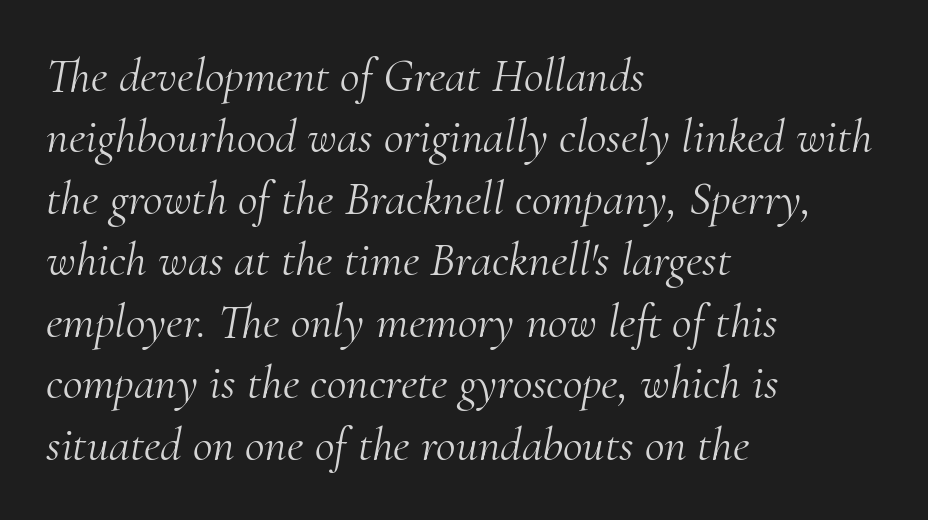
The image shows 48 px light serif type, italic (leaning right); set left-aligned, normal line spacing (1.28x), normal letter spacing, not underlined; medium stroke contrast and a small x-height.
